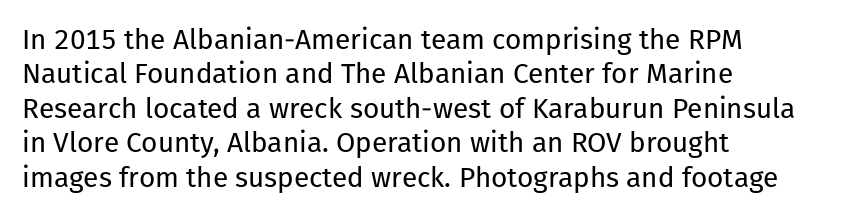
{"serif": "no", "italic": "no", "bold": "no", "weight": "regular", "width": "normal", "stroke_contrast": "low", "x_height": "medium", "monospaced": "no", "underline": "no", "align": "left", "line_spacing_ratio": 1.23, "letter_spacing": "normal", "letter_spacing_em": 0.0, "glyph_px": 28}
